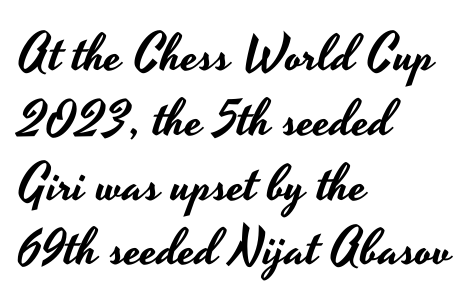
Q: Is the text italic (slanted)? A: Yes.
Q: Is the typeface a serif or a sans-serif typeface? A: Sans-serif.
Q: Is the text underlined? A: No.
Q: How is the paragraph aligned? A: Left-aligned.
Q: Is the spacing between letters normal or unusually wide? A: Normal.
Q: Is the spacing between lines tight, normal or loose? A: Normal.
Q: Width (condensed, normal, or wide)? A: Wide.
Q: Stroke contrast? A: Low.
Q: x-height? A: Small.
Q: Monospaced? A: No.
